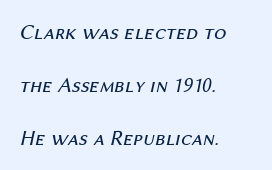
Q: Is the text bold? A: No.
Q: Is the text italic (slanted)? A: Yes, it leans right by about 12 degrees.
Q: Is the text underlined? A: No.
Q: How is the paragraph aligned? A: Left-aligned.
Q: Is the spacing between letters normal or unusually wide? A: Normal.
Q: Is the spacing between lines tight, normal or loose? A: Loose.
